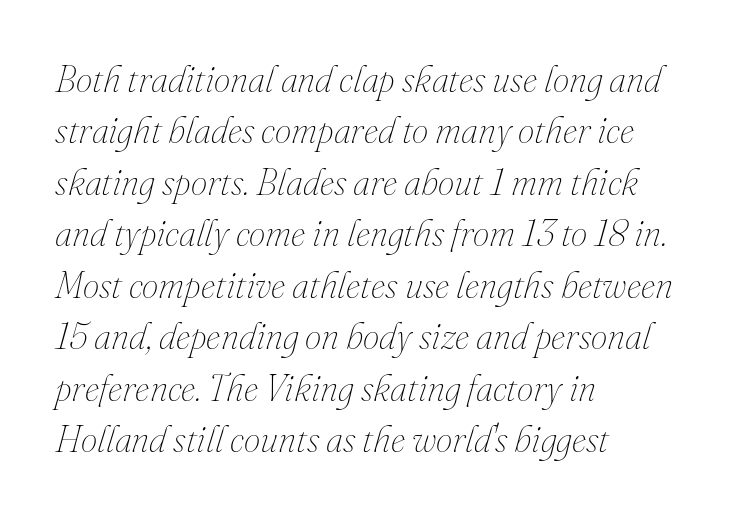
The tracking reads as untouched default to a designer's eye. The words here are not underlined. What's the leading like? Ordinary, nothing unusual. Compared with ordinary roman type, these characters are visibly tilted. Weight class: somewhere from thin through regular. Notice how the passage keeps a crisp vertical edge on the left only.
